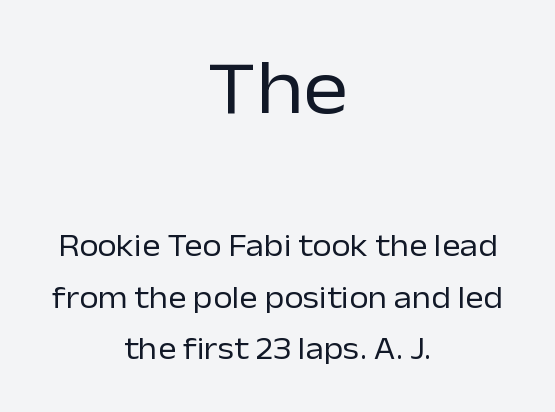
{"serif": "no", "italic": "no", "bold": "no", "weight": "regular", "width": "normal", "stroke_contrast": "low", "x_height": "medium", "monospaced": "no", "underline": "no", "align": "center", "line_spacing": "normal", "line_spacing_ratio": 1.66, "letter_spacing": "normal", "letter_spacing_em": 0.0, "larger_block": "first", "size_ratio": 2.48, "glyph_px": 77}
